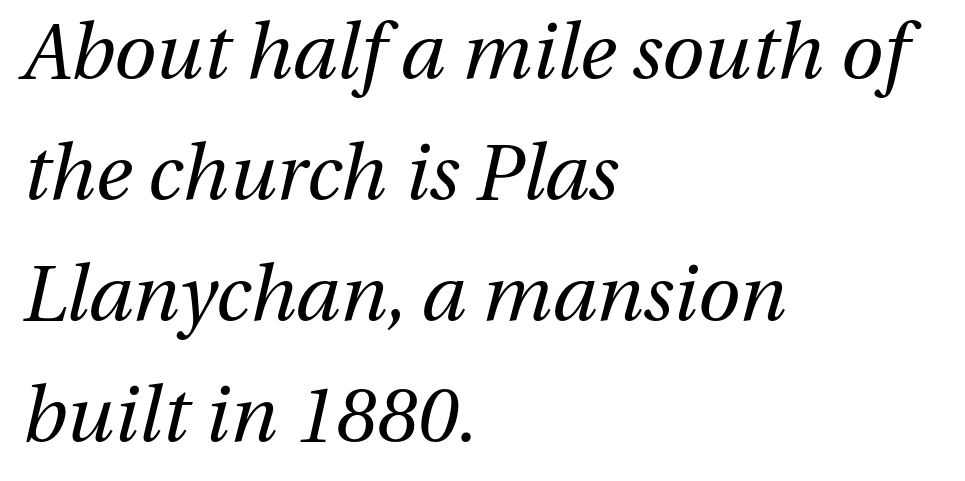
The space between consecutive lines is moderate. Clear beneath every line of the passage. It's the slanting kind of type. A light-to-regular cut is what we see here. This sample has the flowing, uneven cadence of proportional lettering. The rendering keeps characters at their native spacing.
